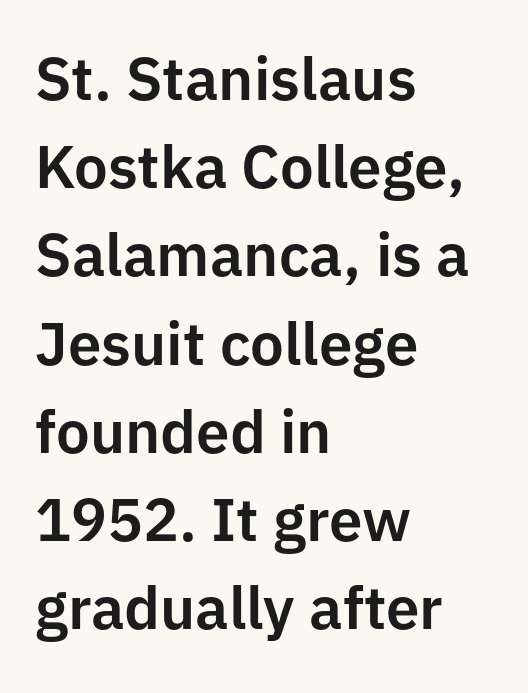
The image shows 60 px sans-serif type, upright; set left-aligned, normal line spacing (1.47x), normal letter spacing, not underlined; low stroke contrast and a medium x-height.
